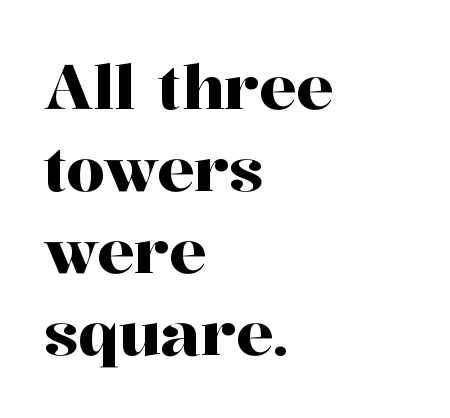
Any mark beneath the type? The region is blank. Serifs: yes, visible at the terminals of the letterforms. These lines are rendered in a variable-pitch font. These lines were composed using upright roman letters. Horizontally, the lines are justified to the leading edge only.
